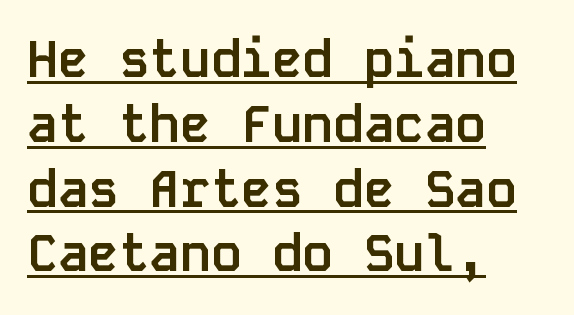
The image shows 51 px semibold sans-serif type, upright, monospaced; set left-aligned, normal line spacing (1.27x), normal letter spacing, underlined; low stroke contrast and a large x-height.
